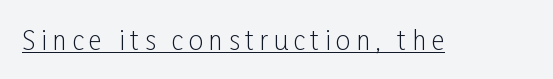
The image shows 26 px text type, upright; set unusually wide letter spacing (+0.21 em), underlined.
